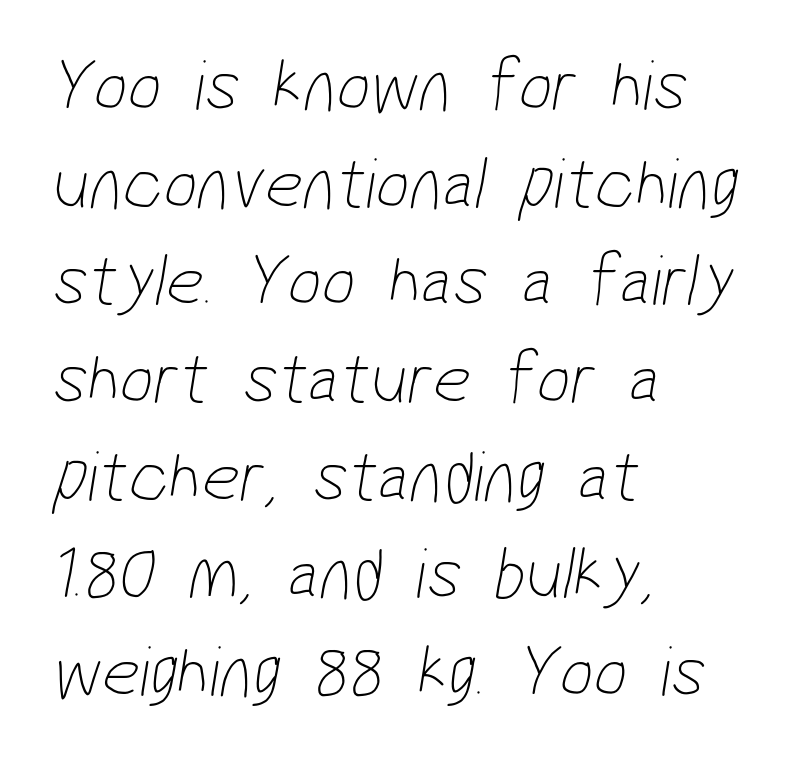
The image shows 74 px thin, condensed sans-serif type; set left-aligned, normal line spacing (1.32x), normal letter spacing, not underlined; low stroke contrast and a medium x-height.
